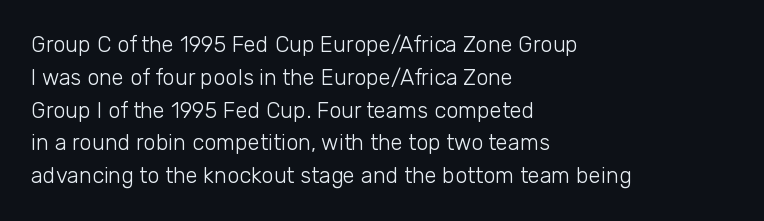
Q: Is the text bold? A: No.
Q: Is the text italic (slanted)? A: No, it is upright.
Q: Is the text underlined? A: No.
Q: How is the paragraph aligned? A: Left-aligned.
Q: Is the spacing between letters normal or unusually wide? A: Normal.
Q: Is the spacing between lines tight, normal or loose? A: Normal.
